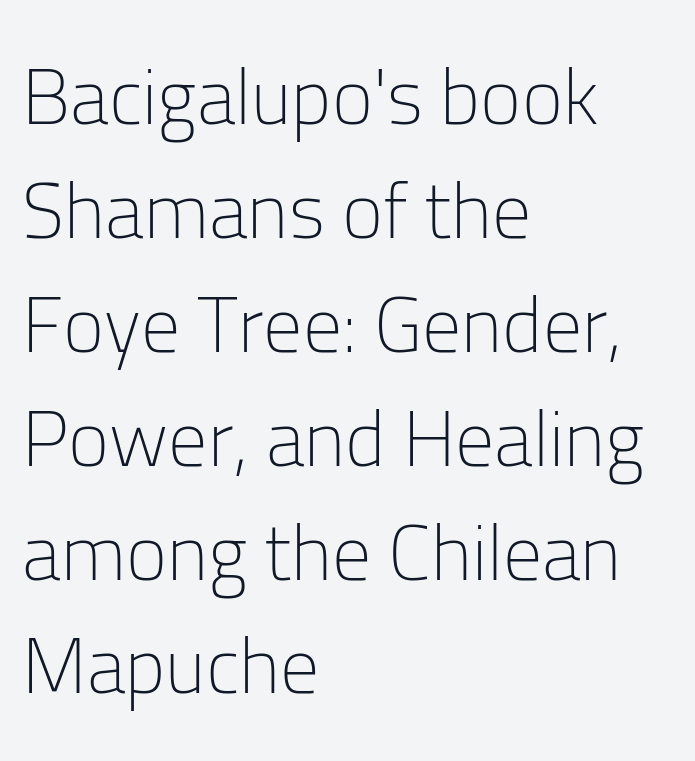
The image shows 78 px light sans-serif type, upright; set left-aligned, normal line spacing (1.46x), normal letter spacing, not underlined; low stroke contrast and a medium x-height.
